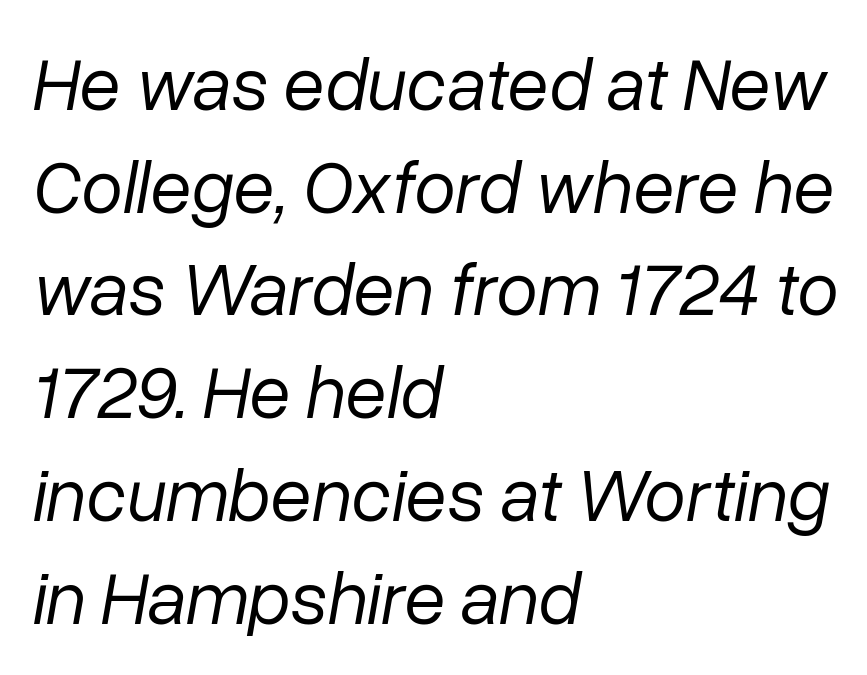
These lines stack with their left ends in a neat column. Is this a fixed-width face? No — the glyphs have proportional, varying widths. The specimen reads as italic at a glance. This sample keeps an unexceptional amount of space between lines. Beneath every word, the page is bare.
